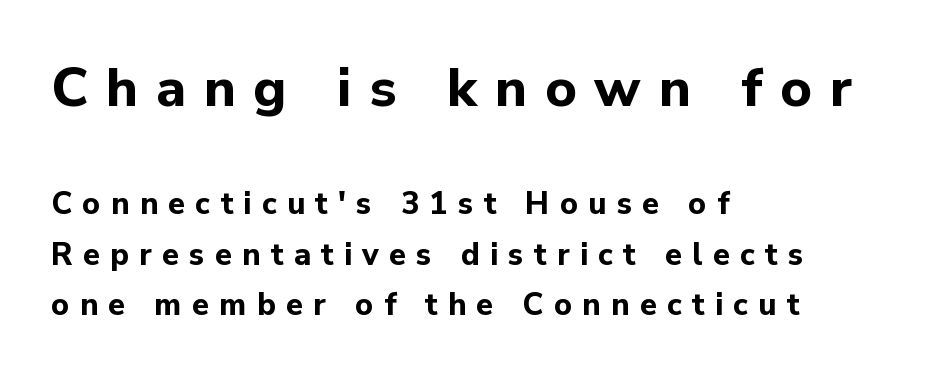
The image shows 54 px bold sans-serif type, upright; set left-aligned, normal line spacing (1.63x), unusually wide letter spacing (+0.33 em), not underlined; the first (top) block is 1.74x larger; low stroke contrast and a medium x-height.
